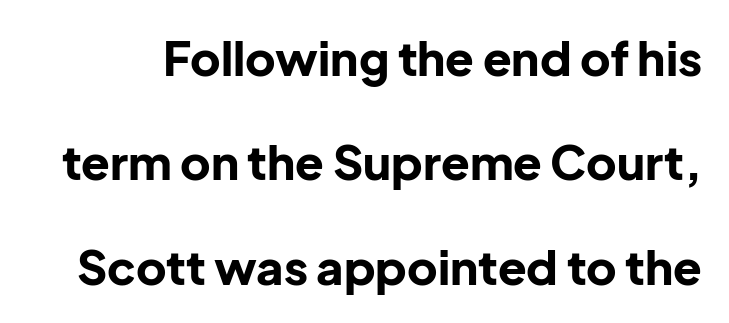
The string is rendered with underlining switched off. Upright lettering throughout. Is this a fixed-width face? No — the glyphs have proportional, varying widths. Does the leading feel generous? Absolutely, it's lavish. You'd pick this weight for a headline — it's a proper bold.
